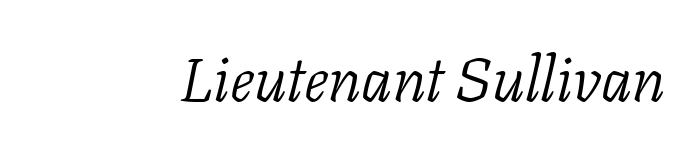
Q: Is the text bold? A: No.
Q: Is the text italic (slanted)? A: Yes, it leans right by about 11 degrees.
Q: Is the typeface a serif or a sans-serif typeface? A: Serif.
Q: Is the text underlined? A: No.
Q: Is the spacing between letters normal or unusually wide? A: Normal.
Q: Width (condensed, normal, or wide)? A: Normal.
Q: Stroke contrast? A: Low.
Q: x-height? A: Medium.
Q: Monospaced? A: No.
